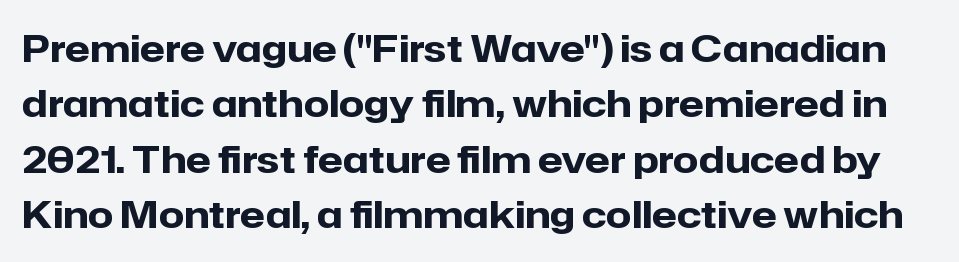
{"serif": "no", "italic": "no", "bold": "yes", "weight": "heavy", "width": "normal", "stroke_contrast": "low", "x_height": "medium", "monospaced": "no", "underline": "no", "line_spacing": "normal", "line_spacing_ratio": 1.5, "letter_spacing": "normal", "letter_spacing_em": 0.0, "glyph_px": 37}
